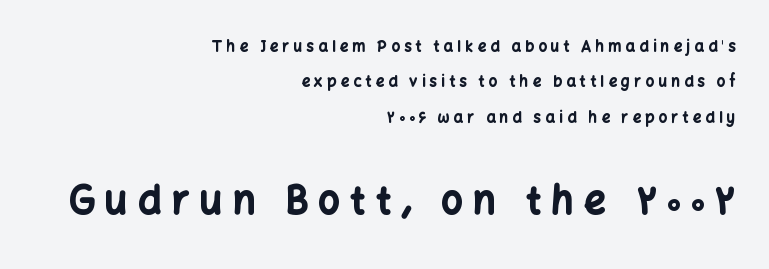
Q: Is the text bold? A: Yes.
Q: Is the text italic (slanted)? A: No, it is upright.
Q: Is the typeface a serif or a sans-serif typeface? A: Sans-serif.
Q: Is the text underlined? A: No.
Q: How is the paragraph aligned? A: Right-aligned.
Q: Is the spacing between letters normal or unusually wide? A: Unusually wide.
Q: Is the spacing between lines tight, normal or loose? A: Loose.
Q: Which block of text is set in a larger size, the first (top) or the second (bottom)? A: The second (bottom) one.
Q: Width (condensed, normal, or wide)? A: Normal.
Q: Stroke contrast? A: Low.
Q: x-height? A: Medium.
Q: Monospaced? A: No.
